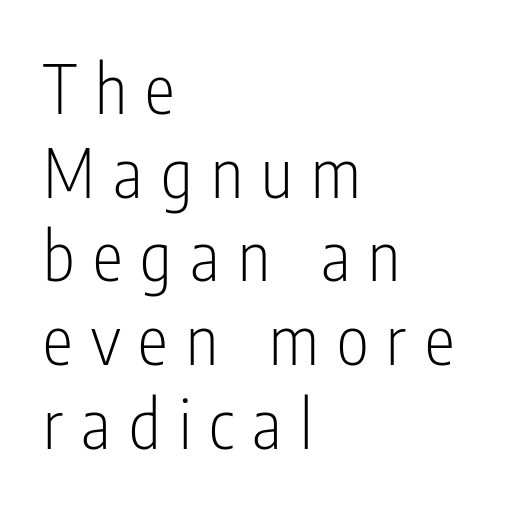
Q: Is the text bold? A: No.
Q: Is the text italic (slanted)? A: No, it is upright.
Q: Is the typeface a serif or a sans-serif typeface? A: Sans-serif.
Q: Is the text underlined? A: No.
Q: How is the paragraph aligned? A: Left-aligned.
Q: Is the spacing between letters normal or unusually wide? A: Unusually wide.
Q: Width (condensed, normal, or wide)? A: Condensed.
Q: Stroke contrast? A: Low.
Q: x-height? A: Medium.
Q: Monospaced? A: No.
